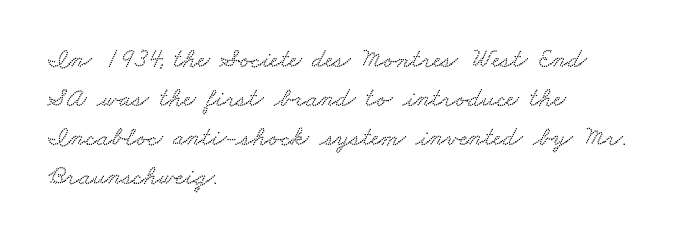
Short note: letters normally spaced. Baseline-to-baseline distance is the conventional proportion of letter height. Short and long lines alike share a common starting point at left. A clean baseline with only descenders dipping below it.
